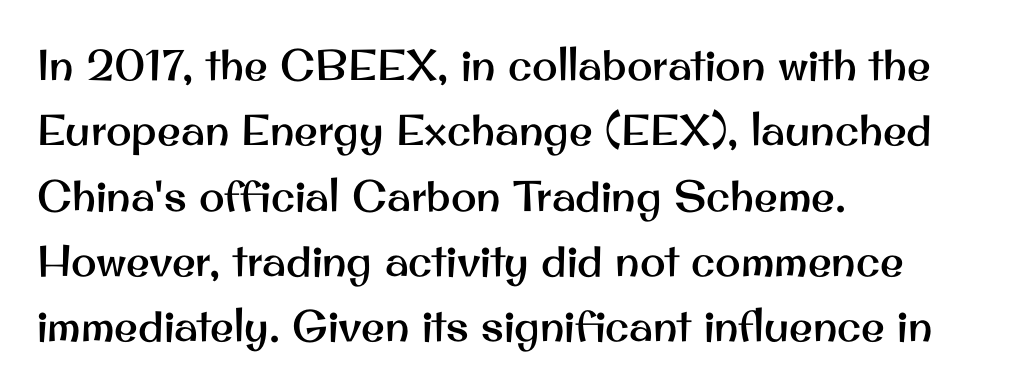
Style check: upright. Observe the ordinary spacing: letters are neighbours, not strangers. The vertical gap from one line to the next is medium. The lines in this sample share a left origin and differ only in where they stop.
